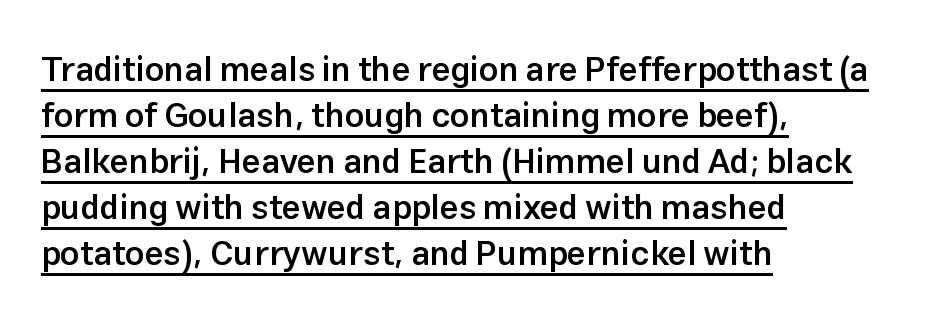
{"serif": "no", "italic": "no", "bold": "semi", "weight": "semibold", "width": "normal", "stroke_contrast": "low", "x_height": "medium", "monospaced": "no", "underline": "yes", "align": "left", "line_spacing": "normal", "line_spacing_ratio": 1.35, "letter_spacing": "normal", "letter_spacing_em": 0.0, "glyph_px": 34}
